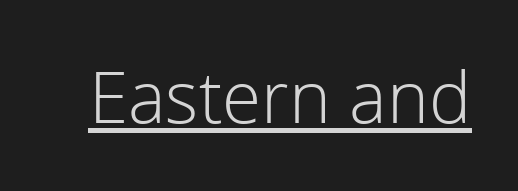
Q: Is the text bold? A: No.
Q: Is the text italic (slanted)? A: No, it is upright.
Q: Is the typeface a serif or a sans-serif typeface? A: Sans-serif.
Q: Is the text underlined? A: Yes.
Q: Is the spacing between letters normal or unusually wide? A: Normal.
Q: Width (condensed, normal, or wide)? A: Normal.
Q: x-height? A: Medium.
Q: Monospaced? A: No.
